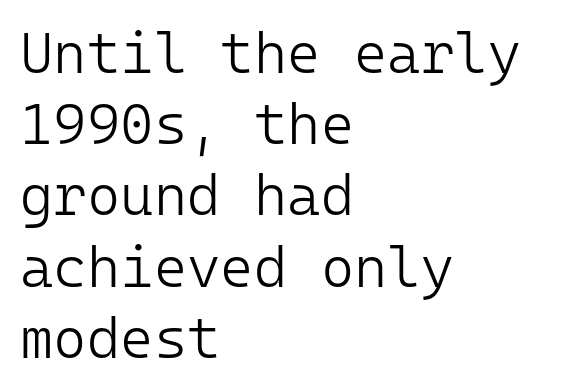
Is this a fixed-width face? Yes — each glyph sits in an identical cell. Bare-footed words on every line. This sample is left-justified, so line endings fall wherever the words run out. Serifs: no, the terminals of the letterforms are clean. Each word holds together tightly as a unit, with standard inter-letter gaps.
